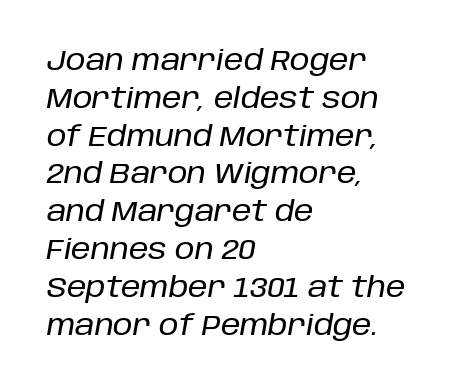
{"italic": "yes", "lean": "right", "slant_degrees": 10, "width": "normal", "stroke_contrast": "low", "x_height": "large", "monospaced": "no", "underline": "no", "align": "left", "line_spacing": "normal", "line_spacing_ratio": 1.35, "letter_spacing": "normal", "letter_spacing_em": 0.0, "glyph_px": 28}
